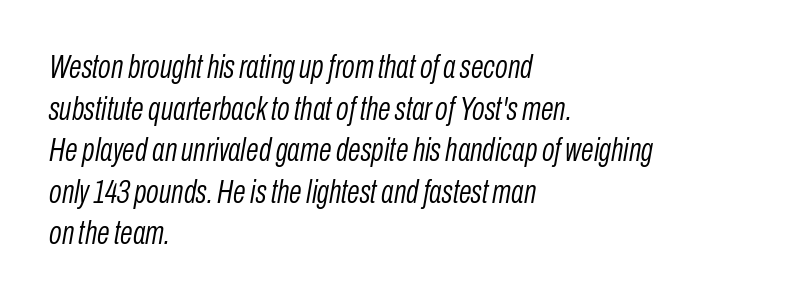
{"italic": "yes", "lean": "right", "slant_degrees": 10, "bold": "no", "weight": "light", "width": "condensed", "stroke_contrast": "low", "x_height": "medium", "monospaced": "no", "underline": "no", "align": "left", "line_spacing": "normal", "line_spacing_ratio": 1.26, "letter_spacing": "normal", "letter_spacing_em": 0.0, "glyph_px": 33}
